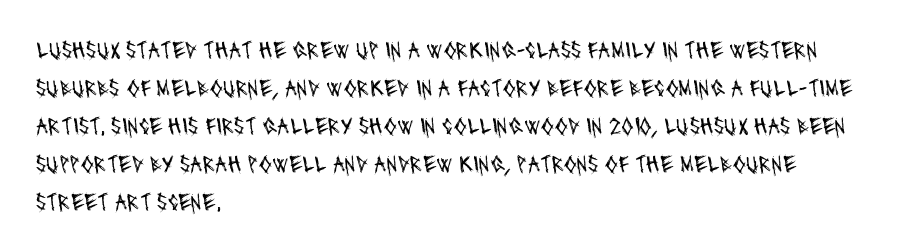
Q: Is the text bold? A: No.
Q: Is the text underlined? A: No.
Q: How is the paragraph aligned? A: Left-aligned.
Q: Is the spacing between letters normal or unusually wide? A: Normal.
Q: Is the spacing between lines tight, normal or loose? A: Normal.
